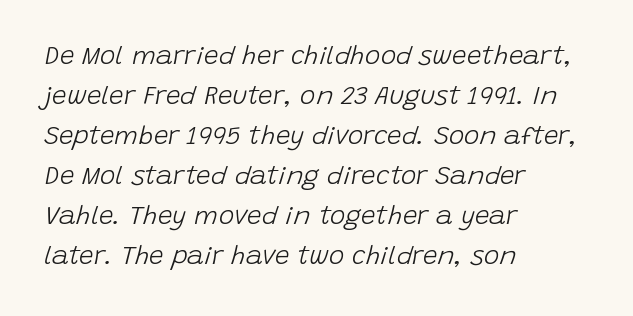
The string is rendered with underlining switched off. Does extra space separate the letters? No, they use regular spacing. Baseline-to-baseline distance is the conventional proportion of letter height. Compared with a centered layout, this one pins lines to the left instead. Yep, that's italic — everything's leaning.
